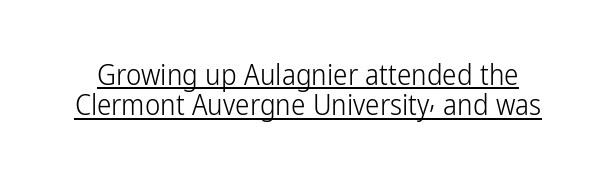
{"serif": "no", "italic": "no", "bold": "no", "weight": "light", "width": "condensed", "stroke_contrast": "low", "x_height": "medium", "monospaced": "no", "underline": "yes", "line_spacing": "tight", "line_spacing_ratio": 1.05, "letter_spacing": "normal", "letter_spacing_em": 0.0, "glyph_px": 29}
